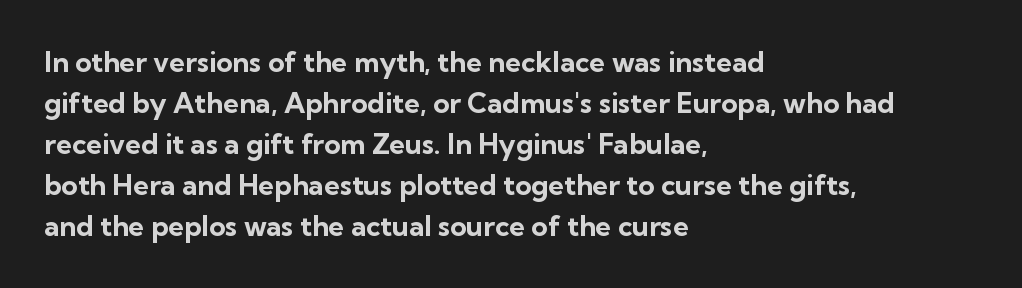
Q: Is the text bold? A: Yes.
Q: Is the text italic (slanted)? A: No, it is upright.
Q: Is the typeface a serif or a sans-serif typeface? A: Sans-serif.
Q: Is the text underlined? A: No.
Q: How is the paragraph aligned? A: Left-aligned.
Q: Is the spacing between letters normal or unusually wide? A: Normal.
Q: Is the spacing between lines tight, normal or loose? A: Normal.
Q: Width (condensed, normal, or wide)? A: Normal.
Q: Stroke contrast? A: Low.
Q: x-height? A: Medium.
Q: Monospaced? A: No.
